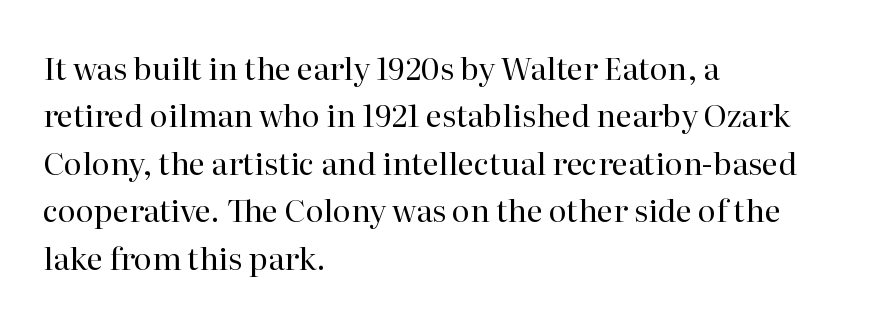
The image shows 31 px regular-weight serif type, upright; set left-aligned, normal line spacing (1.53x), normal letter spacing, not underlined; high stroke contrast and a medium x-height.
